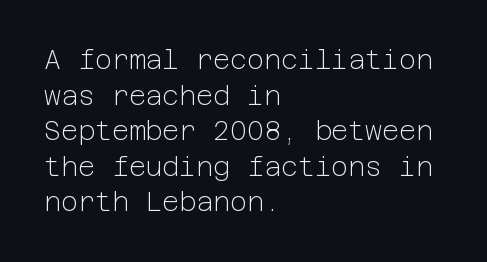
Q: Is the text bold? A: No.
Q: Is the text italic (slanted)? A: No, it is upright.
Q: Is the text underlined? A: No.
Q: How is the paragraph aligned? A: Left-aligned.
Q: Is the spacing between letters normal or unusually wide? A: Normal.
Q: Is the spacing between lines tight, normal or loose? A: Normal.
